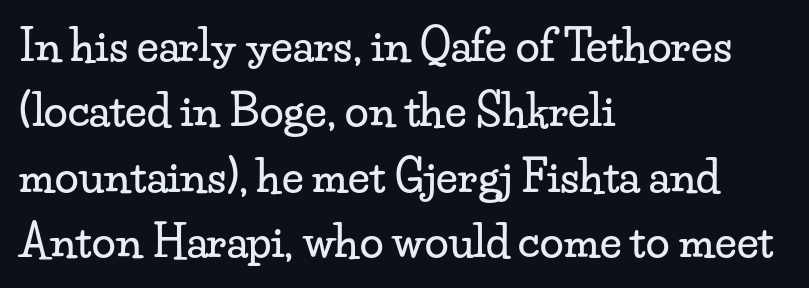
{"serif": "yes", "italic": "no", "width": "wide", "stroke_contrast": "low", "x_height": "small", "monospaced": "no", "underline": "no", "align": "left", "line_spacing": "normal", "line_spacing_ratio": 1.52, "letter_spacing": "normal", "letter_spacing_em": 0.0, "glyph_px": 43}
